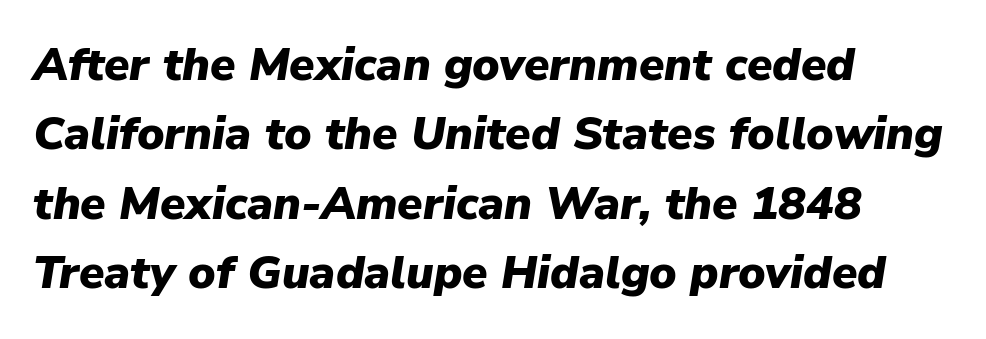
Q: Is the text bold? A: Yes.
Q: Is the text italic (slanted)? A: Yes, it leans right by about 9 degrees.
Q: Is the text underlined? A: No.
Q: How is the paragraph aligned? A: Left-aligned.
Q: Is the spacing between letters normal or unusually wide? A: Normal.
Q: Is the spacing between lines tight, normal or loose? A: Normal.
Q: Width (condensed, normal, or wide)? A: Normal.
Q: Stroke contrast? A: Low.
Q: x-height? A: Medium.
Q: Monospaced? A: No.
